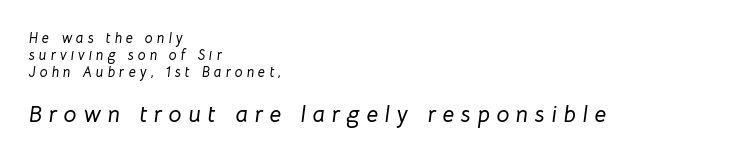
Q: Is the text italic (slanted)? A: Yes, it leans right by about 8 degrees.
Q: Is the text underlined? A: No.
Q: How is the paragraph aligned? A: Left-aligned.
Q: Is the spacing between letters normal or unusually wide? A: Unusually wide.
Q: Which block of text is set in a larger size, the first (top) or the second (bottom)? A: The second (bottom) one.
